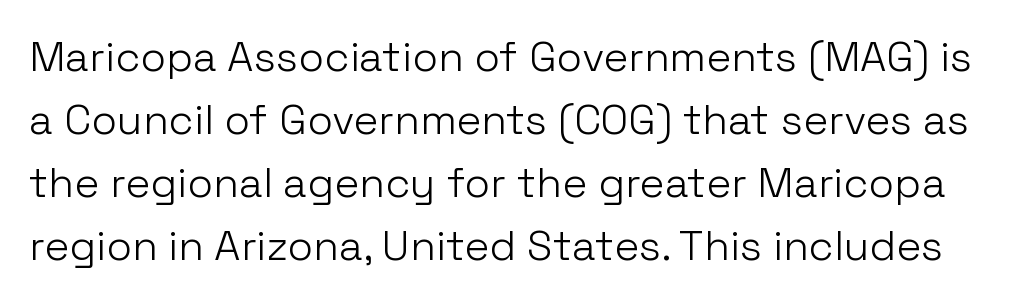
One glance says typical: line gaps are just what's usual. A clean baseline with only descenders dipping below it. Here the designer chose a conventional face with non-uniform glyph widths. This rendering leaves character spacing at its baseline value.
